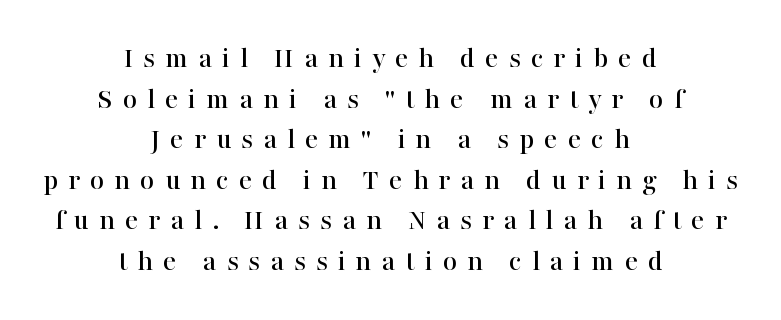
The image shows 31 px serif type, upright; set centered, normal line spacing (1.31x), unusually wide letter spacing (+0.32 em), not underlined; high stroke contrast and a medium x-height.
